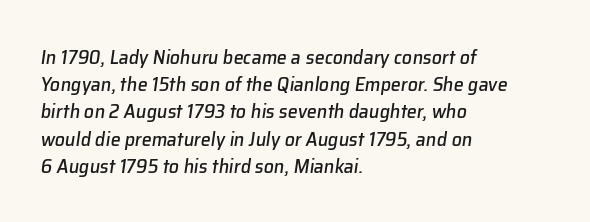
Q: Is the text italic (slanted)? A: Yes, it leans right by about 8 degrees.
Q: Is the text underlined? A: No.
Q: How is the paragraph aligned? A: Left-aligned.
Q: Is the spacing between letters normal or unusually wide? A: Normal.
Q: Is the spacing between lines tight, normal or loose? A: Normal.
